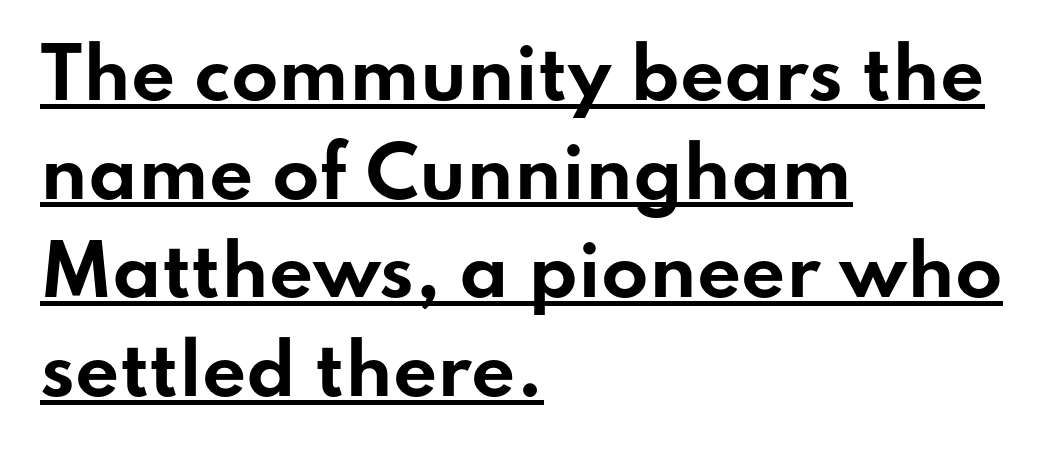
Q: Is the text bold? A: Yes.
Q: Is the text italic (slanted)? A: No, it is upright.
Q: Is the typeface a serif or a sans-serif typeface? A: Sans-serif.
Q: Is the text underlined? A: Yes.
Q: How is the paragraph aligned? A: Left-aligned.
Q: Is the spacing between letters normal or unusually wide? A: Normal.
Q: Is the spacing between lines tight, normal or loose? A: Normal.
Q: Width (condensed, normal, or wide)? A: Wide.
Q: Stroke contrast? A: Low.
Q: x-height? A: Small.
Q: Monospaced? A: No.
